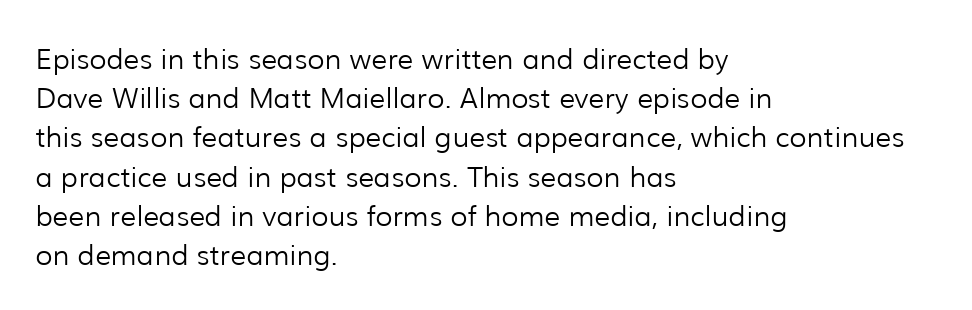
Q: Is the text bold? A: No.
Q: Is the text italic (slanted)? A: No, it is upright.
Q: Is the typeface a serif or a sans-serif typeface? A: Sans-serif.
Q: Is the text underlined? A: No.
Q: How is the paragraph aligned? A: Left-aligned.
Q: Is the spacing between letters normal or unusually wide? A: Normal.
Q: Is the spacing between lines tight, normal or loose? A: Normal.
Q: Width (condensed, normal, or wide)? A: Normal.
Q: Stroke contrast? A: Low.
Q: x-height? A: Medium.
Q: Monospaced? A: No.
